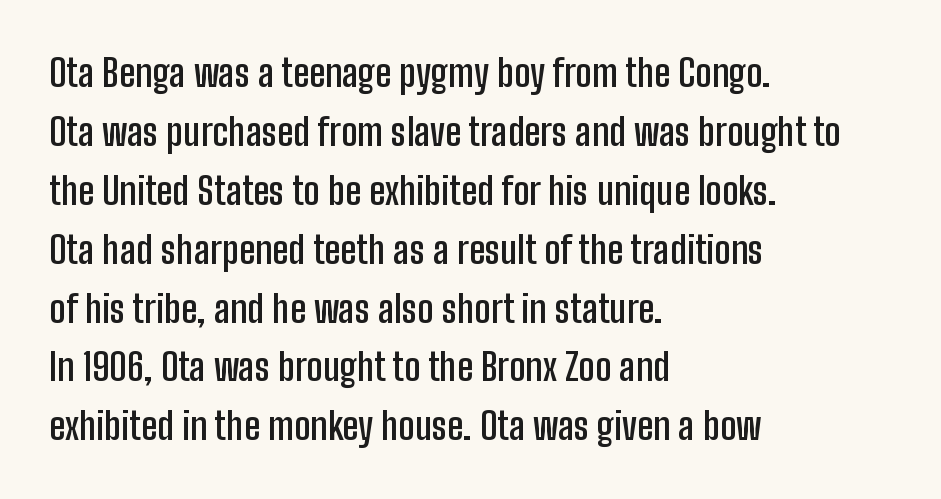
The image shows 38 px semibold, condensed sans-serif type, upright; set left-aligned, normal line spacing (1.55x), normal letter spacing, not underlined; low stroke contrast and a medium x-height.
